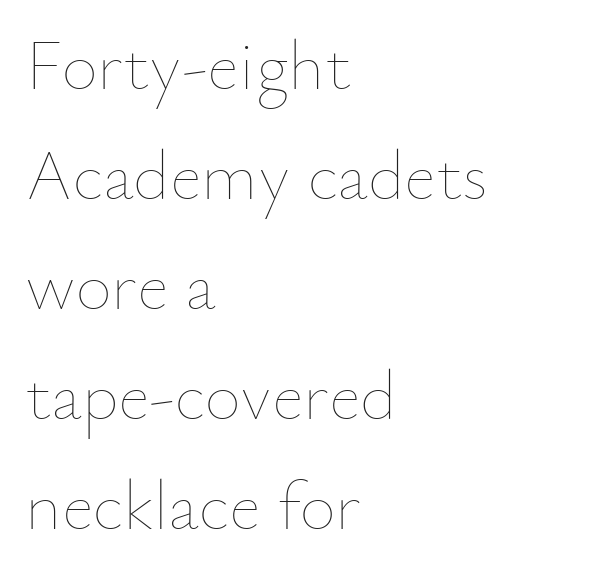
Where is the straight margin? On the left. The glyphs are unaccompanied by any horizontal stroke below them. Leading: standard. Is the type heavy? It reads as light-to-regular instead. Notice how the stems are strictly vertical — no italics here.
